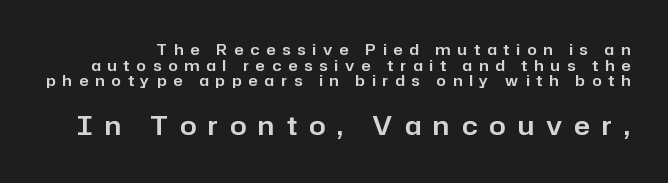
Q: Is the text italic (slanted)? A: No, it is upright.
Q: Is the text underlined? A: No.
Q: Is the spacing between letters normal or unusually wide? A: Unusually wide.
Q: Is the spacing between lines tight, normal or loose? A: Tight.
Q: Which block of text is set in a larger size, the first (top) or the second (bottom)? A: The second (bottom) one.
